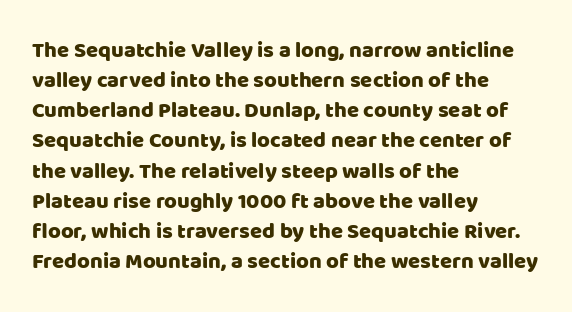
Q: Is the text italic (slanted)? A: No, it is upright.
Q: Is the text underlined? A: No.
Q: How is the paragraph aligned? A: Left-aligned.
Q: Is the spacing between letters normal or unusually wide? A: Normal.
Q: Is the spacing between lines tight, normal or loose? A: Normal.
